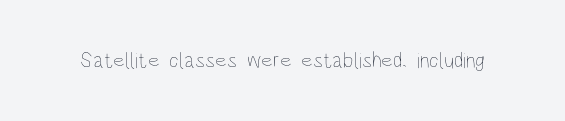
The image shows 22 px text type, upright; set normal letter spacing, not underlined.
